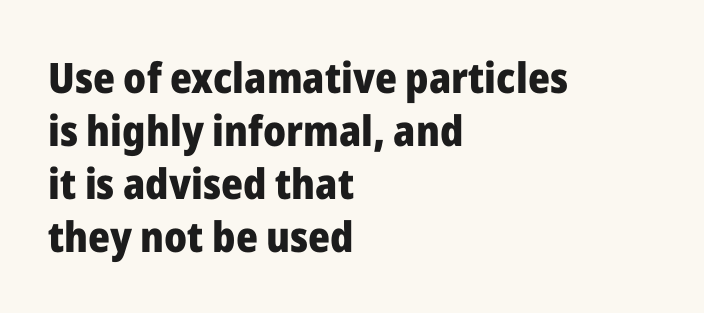
The image shows 42 px heavy sans-serif type, upright; set left-aligned, normal line spacing (1.26x), normal letter spacing, not underlined; low stroke contrast and a medium x-height.
